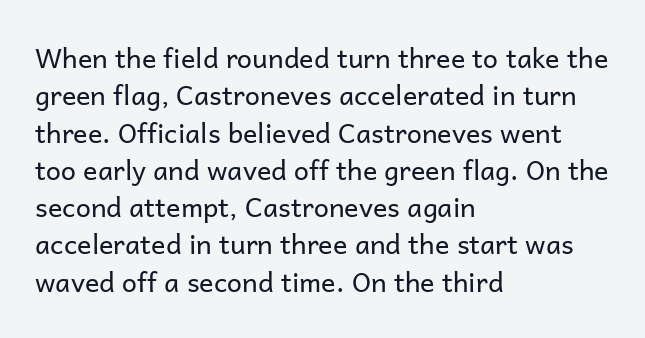
{"italic": "no", "bold": "no", "underline": "no", "align": "left", "line_spacing": "normal", "line_spacing_ratio": 1.38, "letter_spacing": "normal", "letter_spacing_em": 0.0, "glyph_px": 27}
